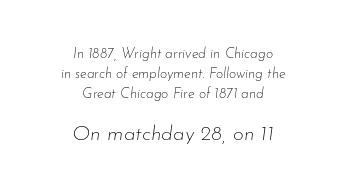
{"italic": "yes", "lean": "right", "slant_degrees": 7, "bold": "no", "underline": "no", "align": "center", "line_spacing": "normal", "line_spacing_ratio": 1.43, "letter_spacing": "normal", "letter_spacing_em": 0.0, "larger_block": "second", "size_ratio": 1.5, "glyph_px": 21}
